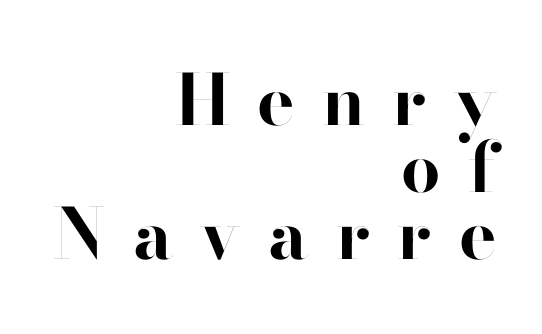
{"serif": "no", "italic": "no", "bold": "yes", "weight": "bold", "width": "normal", "stroke_contrast": "high", "x_height": "small", "monospaced": "no", "underline": "no", "align": "right", "line_spacing": "tight", "line_spacing_ratio": 0.96, "letter_spacing": "wide", "letter_spacing_em": 0.39, "glyph_px": 70}
